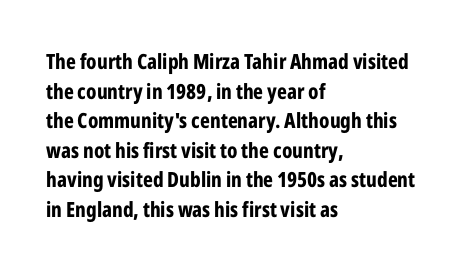
{"italic": "no", "bold": "yes", "underline": "no", "align": "left", "line_spacing": "normal", "line_spacing_ratio": 1.41, "letter_spacing": "normal", "letter_spacing_em": 0.0, "glyph_px": 21}
